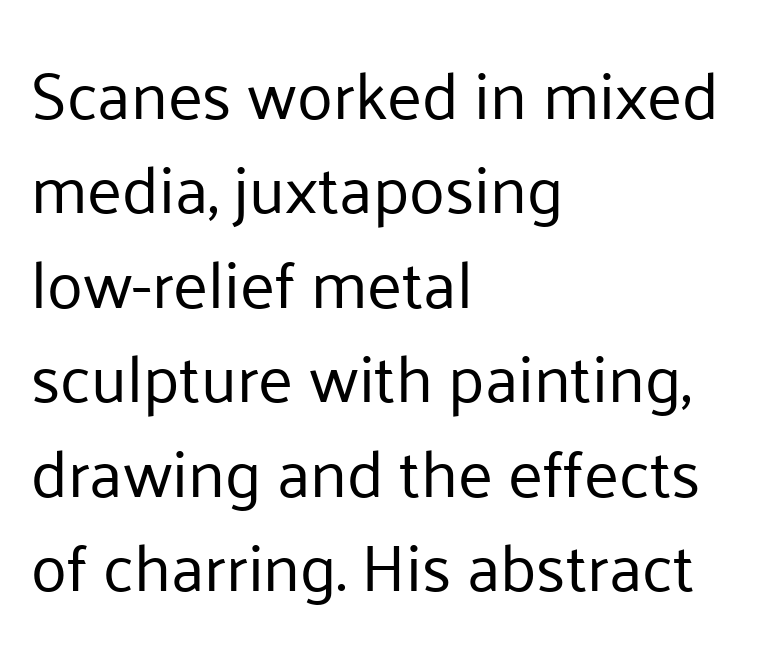
Q: Is the text bold? A: No.
Q: Is the text italic (slanted)? A: No, it is upright.
Q: Is the typeface a serif or a sans-serif typeface? A: Sans-serif.
Q: Is the text underlined? A: No.
Q: How is the paragraph aligned? A: Left-aligned.
Q: Is the spacing between letters normal or unusually wide? A: Normal.
Q: Is the spacing between lines tight, normal or loose? A: Normal.
Q: Width (condensed, normal, or wide)? A: Normal.
Q: Stroke contrast? A: Low.
Q: x-height? A: Medium.
Q: Monospaced? A: No.
